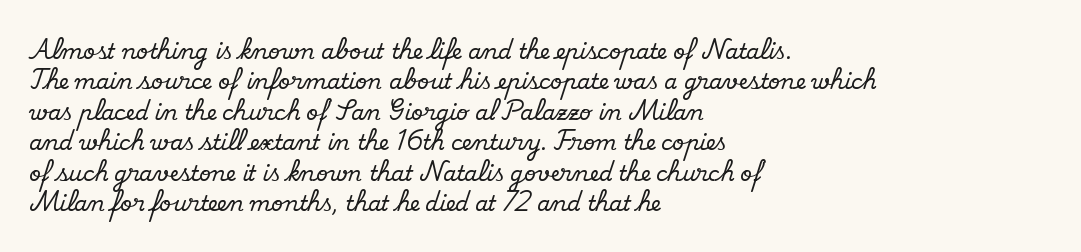
Q: Is the text italic (slanted)? A: Yes.
Q: Is the text underlined? A: No.
Q: How is the paragraph aligned? A: Left-aligned.
Q: Is the spacing between letters normal or unusually wide? A: Normal.
Q: Is the spacing between lines tight, normal or loose? A: Normal.
